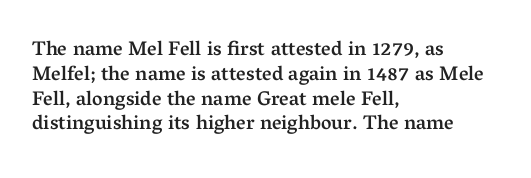
Where is the straight margin? On the left. These words are printed semibold, heavier than regular yet not bold. Designer's note — italics off, roman on. The space beneath each line is pristine and unruled. Words appear dense and cohesive because spacing is normal.
